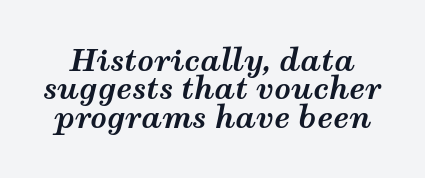
Beneath every word, the page is bare. Each letter keeps its own natural width here, so spacing adapts to shape. Words appear dense and cohesive because spacing is normal. These lines were composed using italics. Strokes here are thick enough to call this a true bold.
